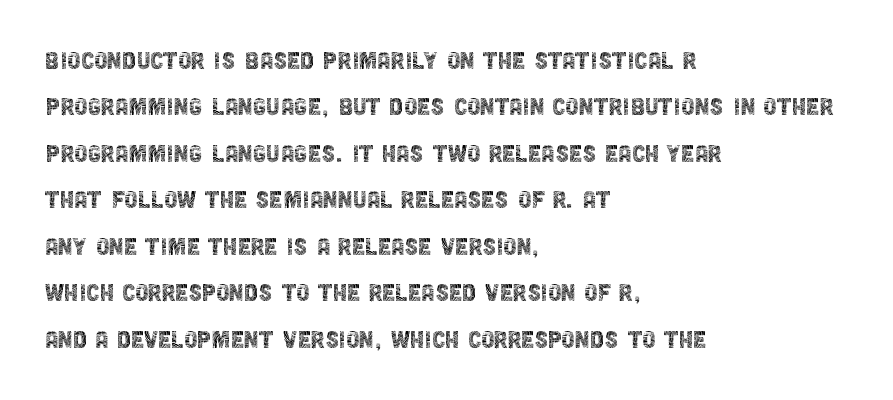
{"serif": "no", "italic": "no", "bold": "no", "weight": "thin", "width": "condensed", "x_height": "large", "monospaced": "no", "underline": "no", "align": "left", "line_spacing": "normal", "line_spacing_ratio": 1.55, "letter_spacing": "normal", "letter_spacing_em": 0.0, "glyph_px": 30}
